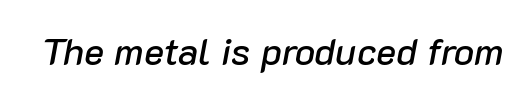
The image shows 38 px text type, italic (leaning right); set normal letter spacing, not underlined; low stroke contrast and a medium x-height.
